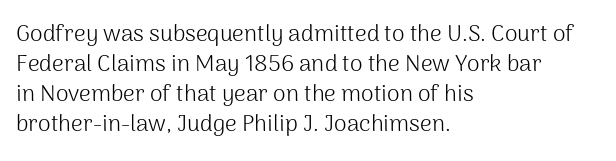
The image shows 23 px text type, upright; set left-aligned, normal line spacing (1.31x), normal letter spacing, not underlined.
